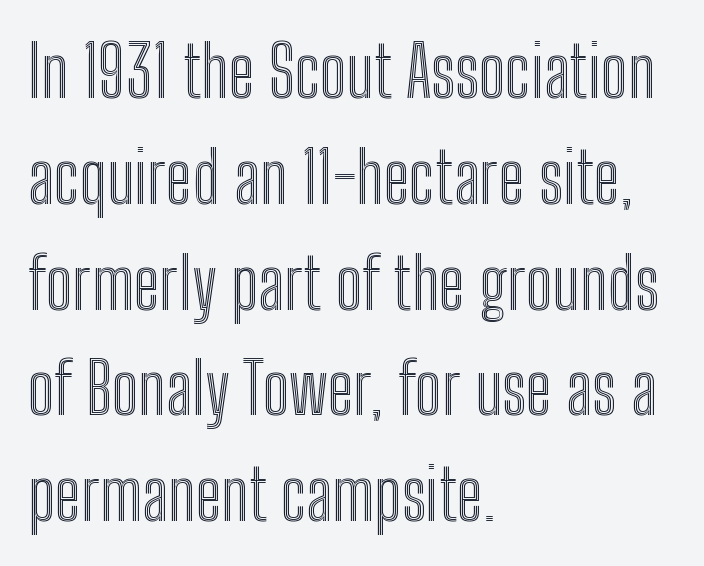
Characters follow at the spacing the type designer built in. Spacing verdict: proportional, widths tailored to each character. The typography opts for an upright posture over an oblique one. Typeset ragged right — the left edge is the straight one. Underlining? Definitely not there. Regular leading.
